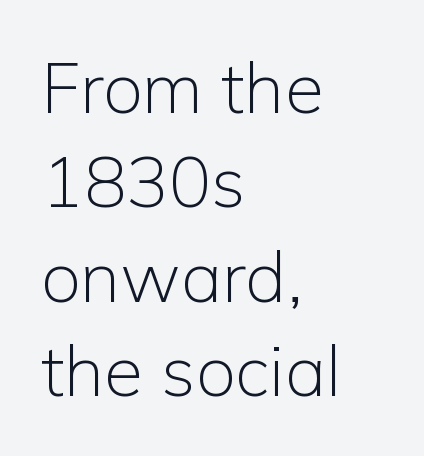
The image shows 71 px light sans-serif type, upright; set left-aligned, normal line spacing (1.33x), normal letter spacing, not underlined; low stroke contrast and a medium x-height.
